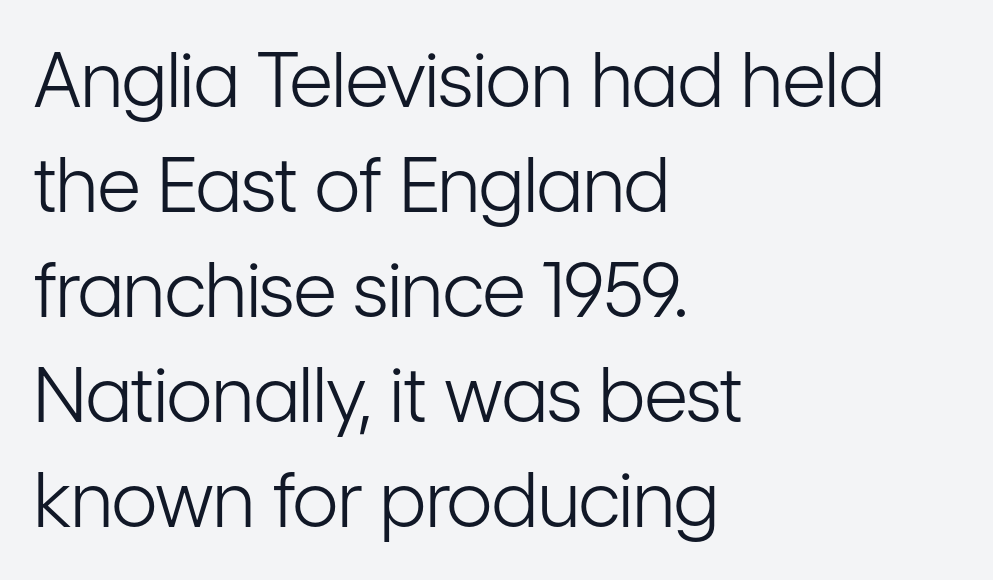
The image shows 75 px light, condensed sans-serif type, upright; set left-aligned, normal line spacing (1.4x), normal letter spacing, not underlined; low stroke contrast and a medium x-height.
